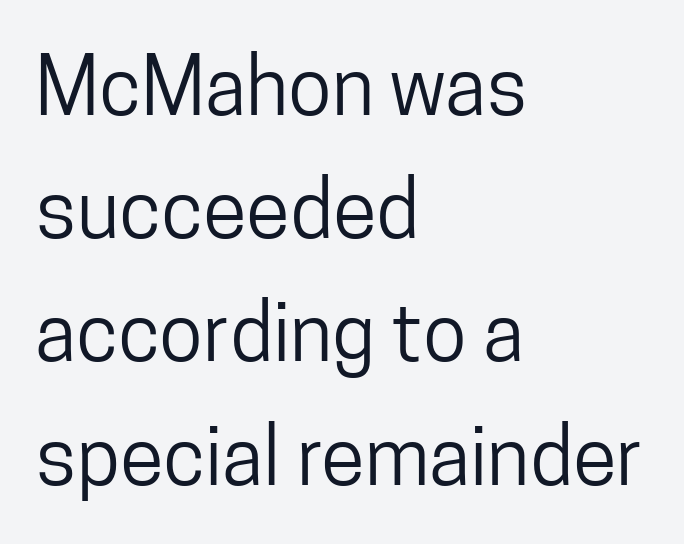
{"serif": "no", "italic": "no", "width": "condensed", "stroke_contrast": "low", "x_height": "medium", "monospaced": "no", "underline": "no", "align": "left", "line_spacing": "normal", "line_spacing_ratio": 1.54, "letter_spacing": "normal", "letter_spacing_em": 0.0, "glyph_px": 80}
